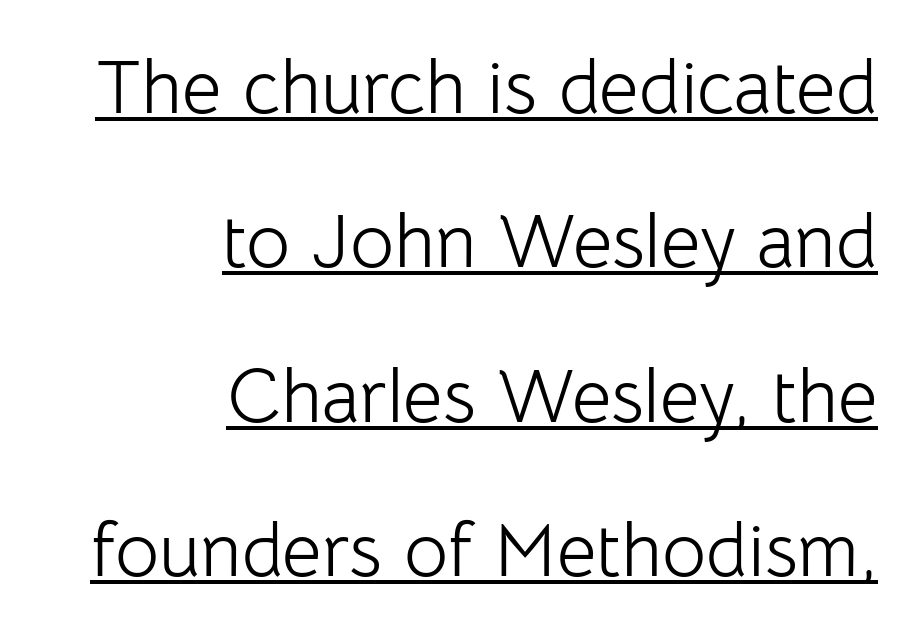
The image shows 76 px light sans-serif type, upright; set right-aligned, loose line spacing (2.03x), normal letter spacing, underlined; low stroke contrast and a medium x-height.
